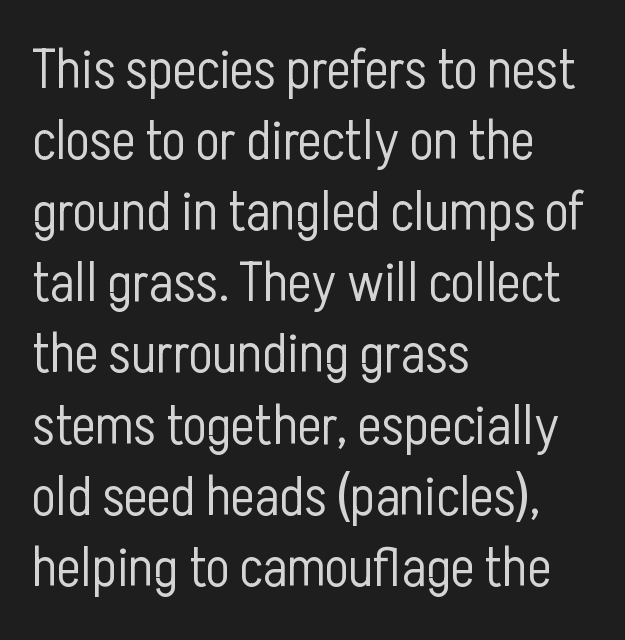
The image shows 56 px light, condensed sans-serif type, upright; set left-aligned, normal line spacing (1.27x), normal letter spacing, not underlined; low stroke contrast and a medium x-height.
